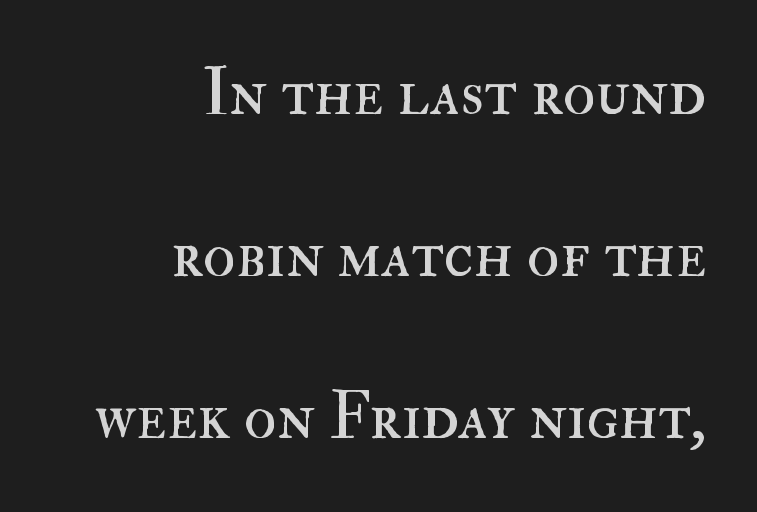
Students, note that the glyphs here touch the page at normal intervals. This sample has the flowing, uneven cadence of proportional lettering. Does the copy run flush right? Yes — the right margin is perfectly even. A roman cut, with each character standing at attention.
